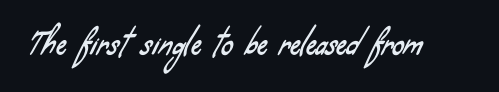
Q: Is the typeface a serif or a sans-serif typeface? A: Sans-serif.
Q: Is the text underlined? A: No.
Q: Is the spacing between letters normal or unusually wide? A: Normal.
Q: Width (condensed, normal, or wide)? A: Condensed.
Q: Stroke contrast? A: Low.
Q: x-height? A: Small.
Q: Monospaced? A: No.
